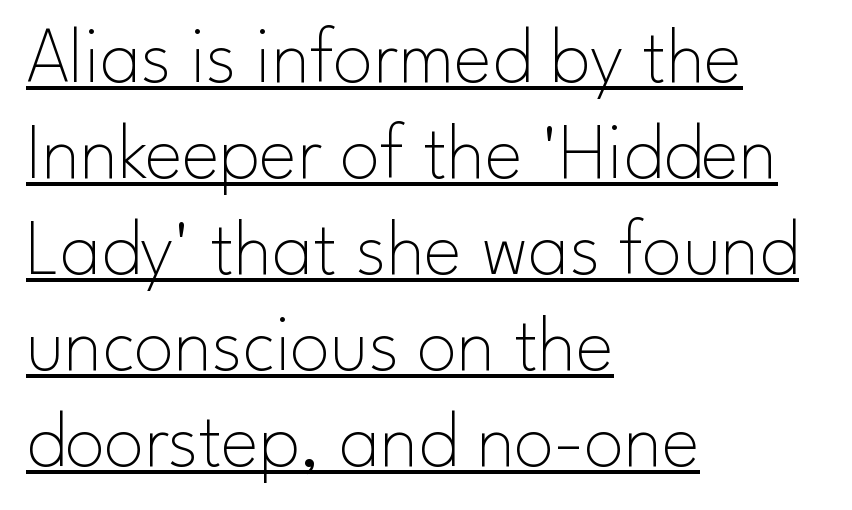
{"serif": "no", "italic": "no", "bold": "no", "weight": "thin", "width": "normal", "stroke_contrast": "low", "x_height": "small", "monospaced": "no", "underline": "yes", "align": "left", "line_spacing_ratio": 1.2, "letter_spacing": "normal", "letter_spacing_em": 0.0, "glyph_px": 80}
